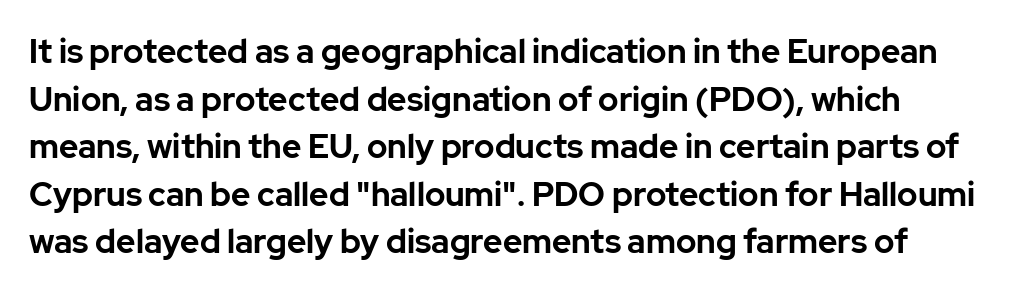
Q: Is the text bold? A: Yes.
Q: Is the text italic (slanted)? A: No, it is upright.
Q: Is the typeface a serif or a sans-serif typeface? A: Sans-serif.
Q: Is the text underlined? A: No.
Q: Is the spacing between letters normal or unusually wide? A: Normal.
Q: Is the spacing between lines tight, normal or loose? A: Normal.
Q: Width (condensed, normal, or wide)? A: Normal.
Q: Stroke contrast? A: Low.
Q: x-height? A: Medium.
Q: Monospaced? A: No.
